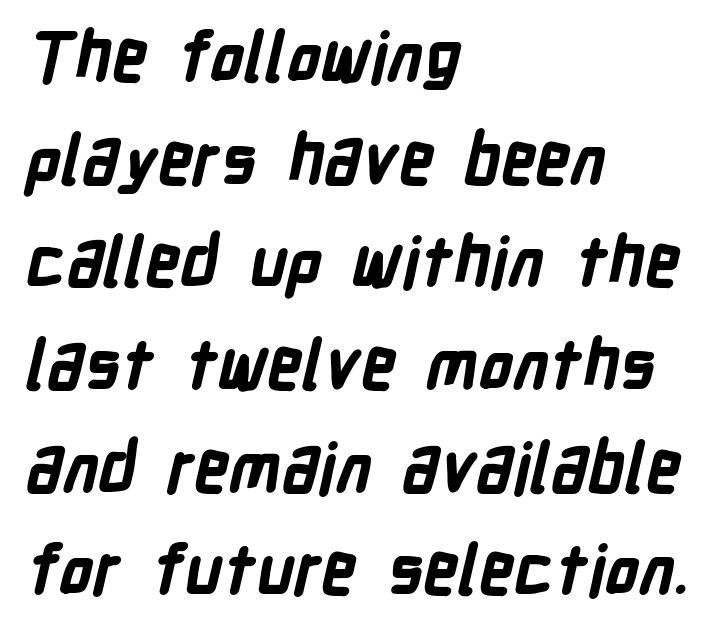
The image shows 68 px bold, condensed sans-serif type; set left-aligned, normal line spacing (1.51x), normal letter spacing, not underlined; low stroke contrast and a medium x-height.
